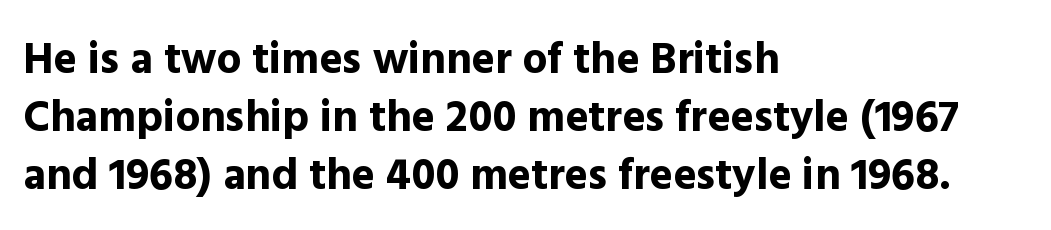
Honestly, the letter spacing is just normal — you wouldn't notice it. Line starts are locked; line ends wander. The passage shown is emphatically bold. The rendering shows plain stroke endings on the letterforms — a sans-serif design. The foot of each line stays bare and open. You can tell it's not italic because the verticals are truly vertical.
